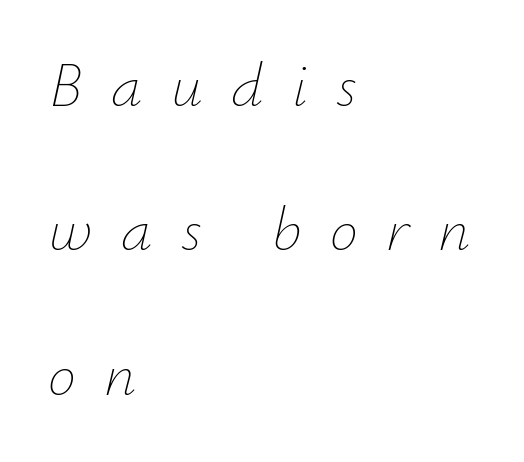
Q: Is the text bold? A: No.
Q: Is the text italic (slanted)? A: Yes, it leans right by about 12 degrees.
Q: Is the text underlined? A: No.
Q: How is the paragraph aligned? A: Left-aligned.
Q: Is the spacing between letters normal or unusually wide? A: Unusually wide.
Q: Is the spacing between lines tight, normal or loose? A: Loose.
Q: Width (condensed, normal, or wide)? A: Normal.
Q: Stroke contrast? A: Low.
Q: x-height? A: Small.
Q: Monospaced? A: No.
